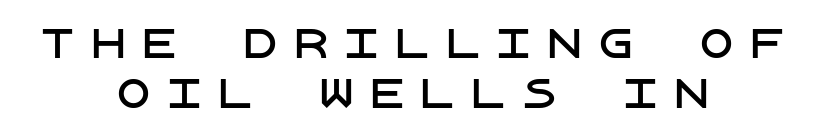
No word sits above an underline. Check where the strokes stop: nothing finishes them off — pure sans. Inter-character spacing is expanded well beyond the font's built-in metrics. In terms of posture, this sample is upright.
